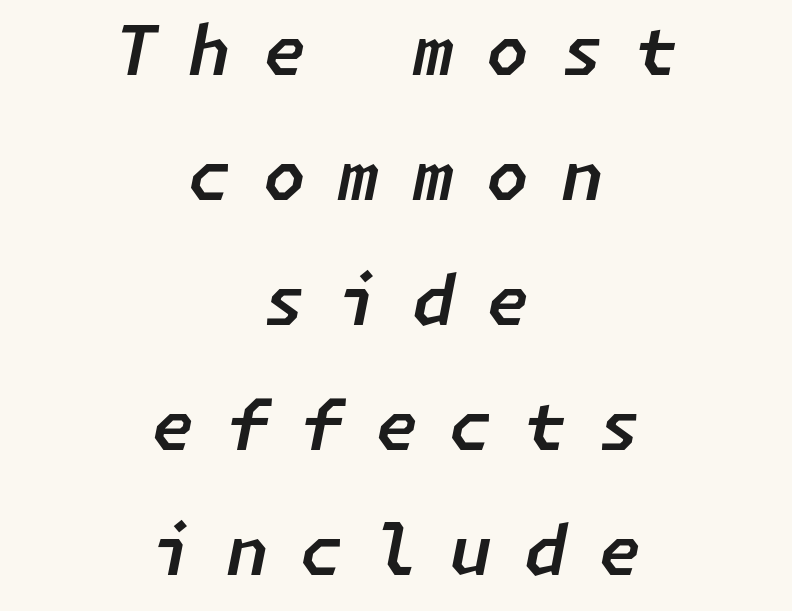
The lettering tilts uniformly, giving the passage an italic look. The lines in this sample share a center point and differ in where they start and stop. This rendering features lettering with no underline. Honestly, the letter spacing is so wide it's the main thing you notice.
